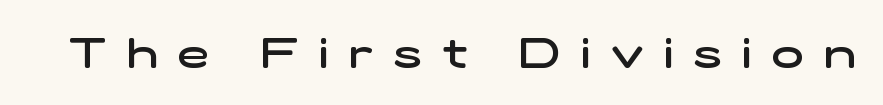
The image shows 42 px semibold, wide sans-serif type; set unusually wide letter spacing (+0.49 em), not underlined; low stroke contrast and a medium x-height.
